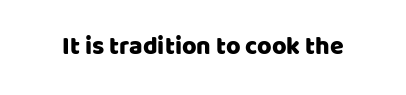
Q: Is the text italic (slanted)? A: No, it is upright.
Q: Is the text underlined? A: No.
Q: Is the spacing between letters normal or unusually wide? A: Normal.
